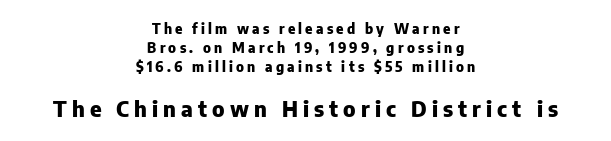
Whoever set this chose a conventional vertical rhythm. Plain, unruled lines of type. Larger block? The one below; the one above is distinctly smaller. Caption: multi-line text, centered on the measure. Nope, not italic — everything's standing straight.
